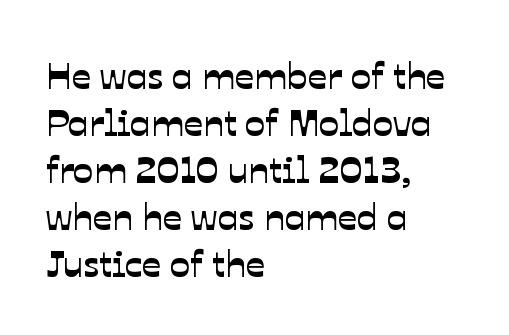
{"serif": "no", "width": "normal", "stroke_contrast": "low", "x_height": "medium", "monospaced": "no", "underline": "no", "align": "left", "line_spacing_ratio": 1.24, "letter_spacing": "normal", "letter_spacing_em": 0.0, "glyph_px": 38}
